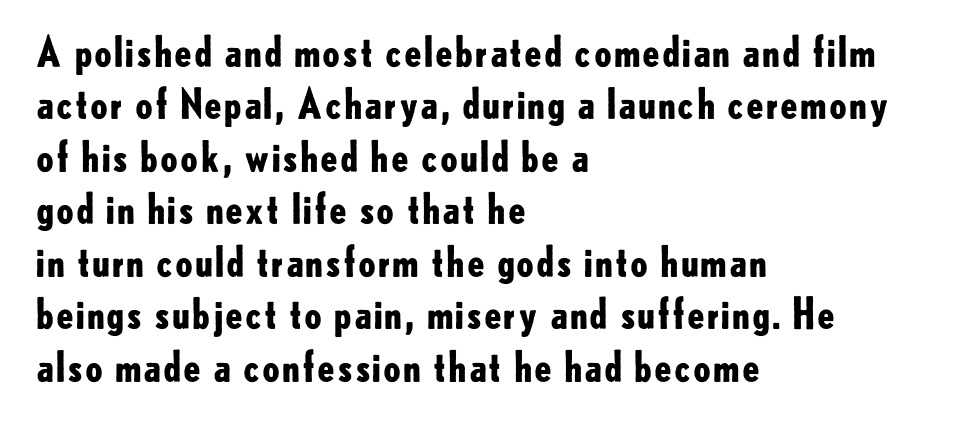
Q: Is the text bold? A: Yes.
Q: Is the text italic (slanted)? A: No, it is upright.
Q: Is the typeface a serif or a sans-serif typeface? A: Sans-serif.
Q: Is the text underlined? A: No.
Q: How is the paragraph aligned? A: Left-aligned.
Q: Is the spacing between letters normal or unusually wide? A: Normal.
Q: Is the spacing between lines tight, normal or loose? A: Normal.
Q: Width (condensed, normal, or wide)? A: Normal.
Q: Stroke contrast? A: Low.
Q: x-height? A: Small.
Q: Monospaced? A: No.
